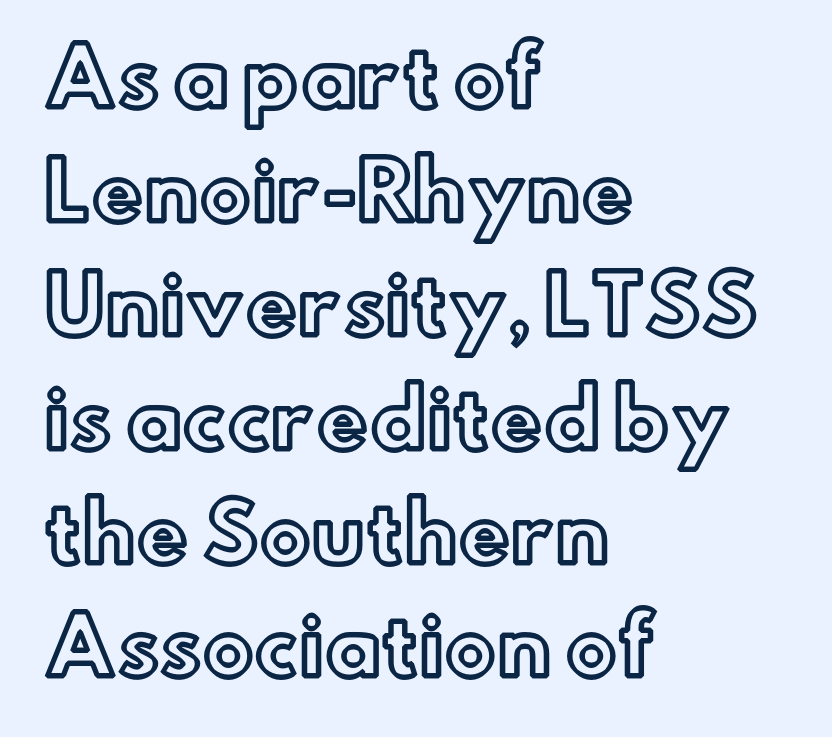
{"italic": "no", "width": "normal", "x_height": "small", "monospaced": "no", "underline": "no", "align": "left", "line_spacing": "normal", "line_spacing_ratio": 1.46, "letter_spacing": "normal", "letter_spacing_em": 0.0, "glyph_px": 78}
